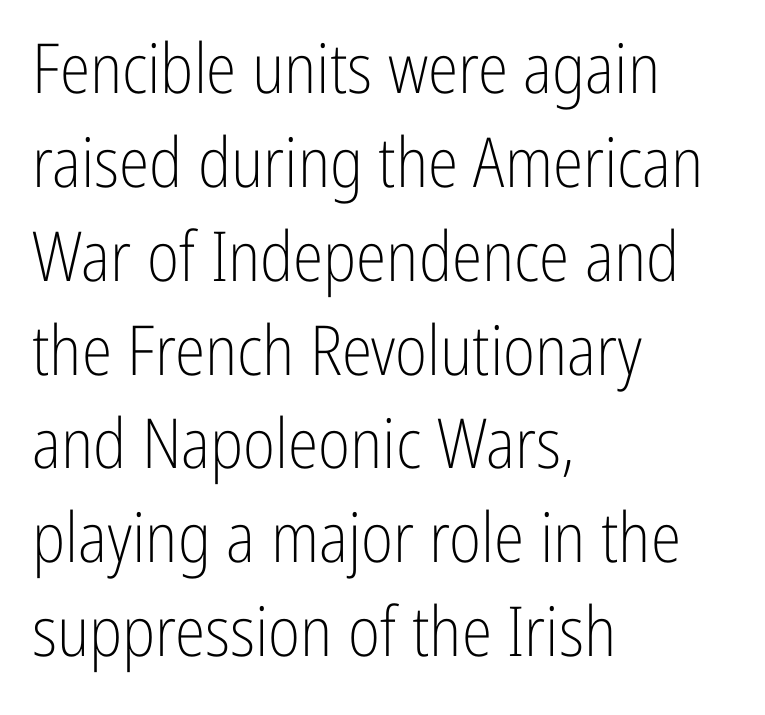
The image shows 69 px light, condensed sans-serif type, upright; set left-aligned, normal line spacing (1.36x), normal letter spacing, not underlined; low stroke contrast and a medium x-height.
